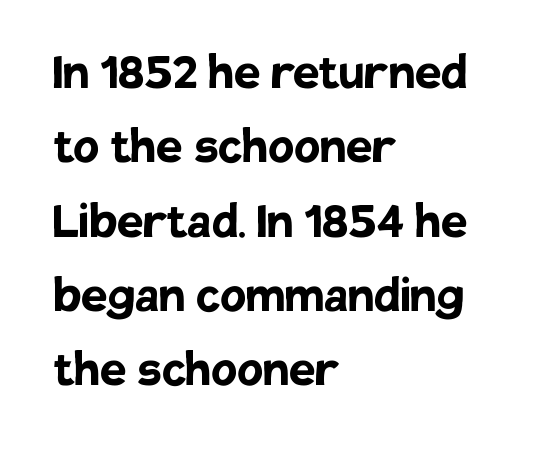
Q: Is the text bold? A: Yes.
Q: Is the text italic (slanted)? A: No, it is upright.
Q: Is the typeface a serif or a sans-serif typeface? A: Sans-serif.
Q: Is the text underlined? A: No.
Q: How is the paragraph aligned? A: Left-aligned.
Q: Is the spacing between letters normal or unusually wide? A: Normal.
Q: Is the spacing between lines tight, normal or loose? A: Normal.
Q: Width (condensed, normal, or wide)? A: Normal.
Q: Stroke contrast? A: Low.
Q: x-height? A: Large.
Q: Monospaced? A: No.
